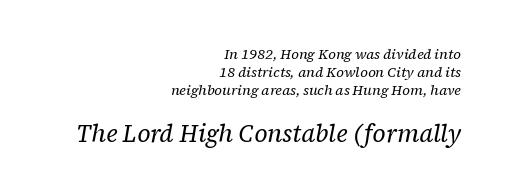
The image shows 24 px text type, italic (leaning right); set right-aligned, normal line spacing (1.28x), normal letter spacing, not underlined; the second (bottom) block is 1.71x larger.
